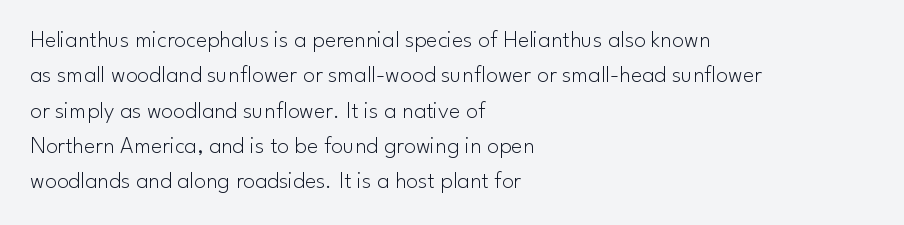
{"italic": "no", "bold": "no", "underline": "no", "align": "left", "line_spacing": "normal", "line_spacing_ratio": 1.47, "letter_spacing": "normal", "letter_spacing_em": 0.0, "glyph_px": 24}
